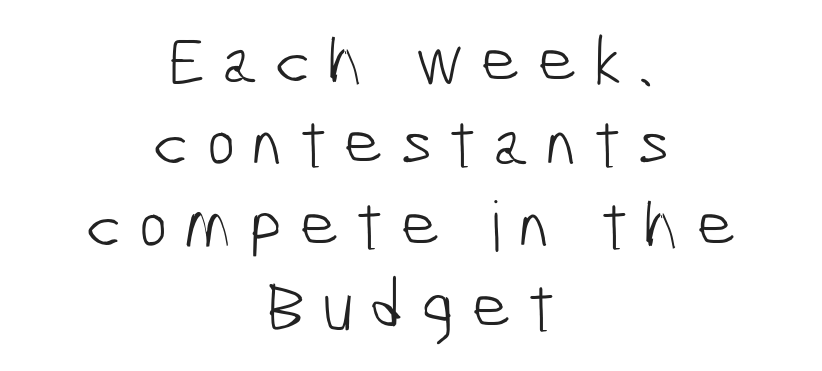
{"serif": "no", "bold": "no", "weight": "light", "width": "condensed", "stroke_contrast": "low", "x_height": "medium", "monospaced": "no", "underline": "no", "align": "center", "line_spacing_ratio": 1.19, "letter_spacing": "wide", "letter_spacing_em": 0.23, "glyph_px": 69}
